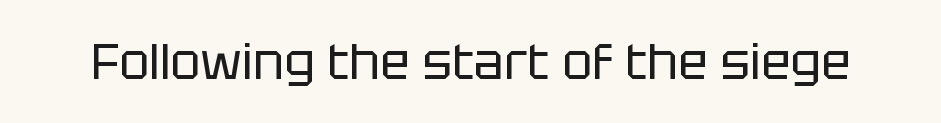
Nobody drew a line under any word here. Ordinary non-slanted type is in use. The font sits on the lighter half of the weight spectrum, regular included. You could not count columns in this text — the font is proportionally spaced. There is no visible air inserted between adjacent glyphs.
